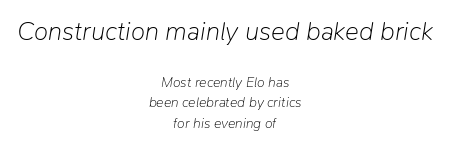
The image shows 26 px text type, italic (leaning right); set centered, normal line spacing (1.44x), normal letter spacing, not underlined; the first (top) block is 1.86x larger.
